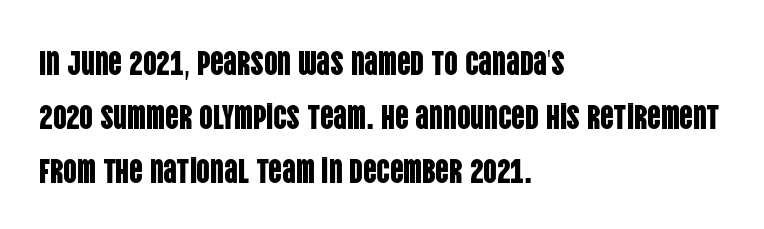
The image shows 34 px condensed sans-serif type, upright; set left-aligned, normal line spacing (1.59x), normal letter spacing, not underlined; low stroke contrast and a large x-height.
